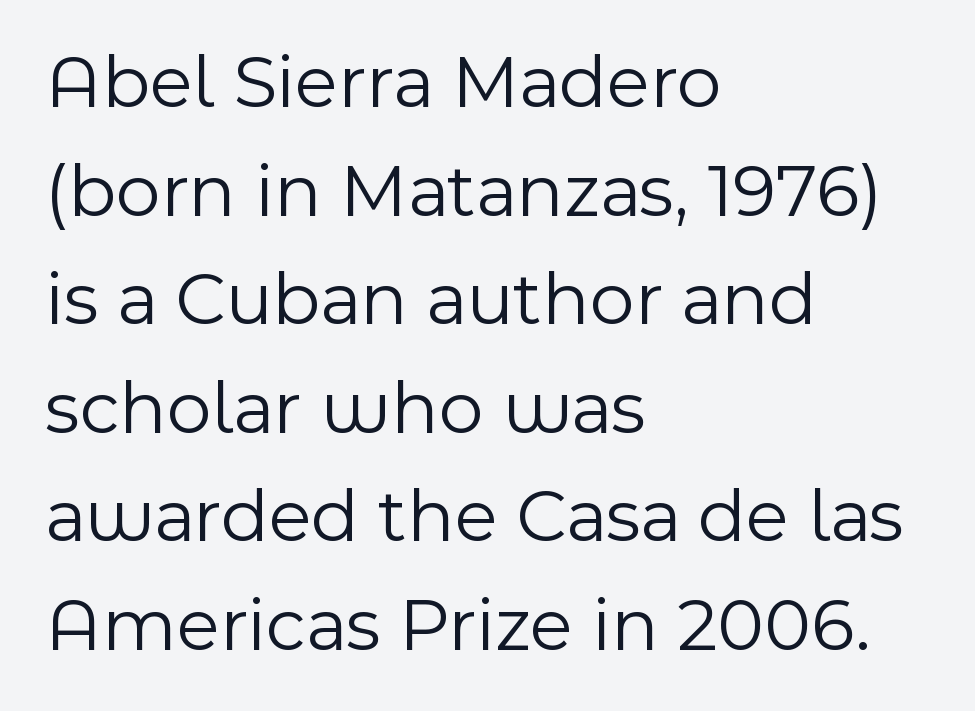
The image shows 77 px light sans-serif type, upright; set left-aligned, normal line spacing (1.41x), normal letter spacing, not underlined; a medium x-height.
